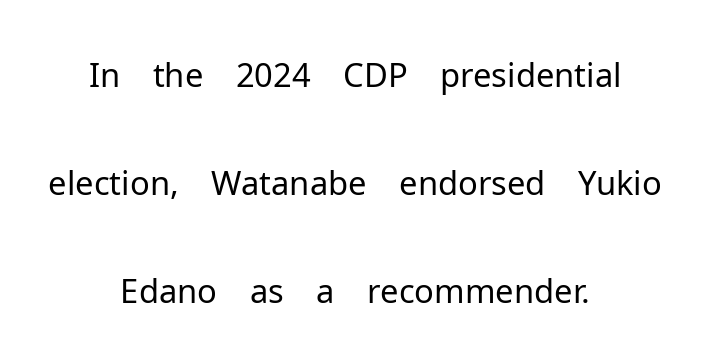
{"serif": "no", "italic": "no", "bold": "no", "weight": "light", "width": "normal", "stroke_contrast": "low", "x_height": "medium", "monospaced": "no", "underline": "no", "align": "center", "line_spacing": "normal", "line_spacing_ratio": 1.61, "letter_spacing": "normal", "letter_spacing_em": 0.0, "glyph_px": 67}
